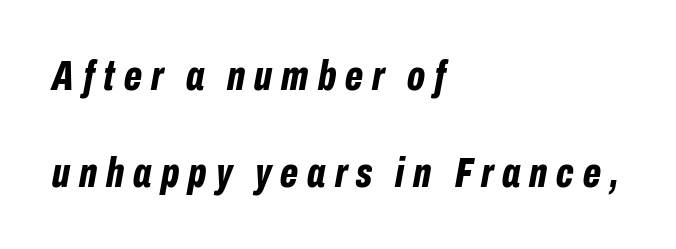
The image shows 43 px bold, condensed type, italic (leaning right); set left-aligned, loose line spacing (2.25x), unusually wide letter spacing (+0.21 em), not underlined; low stroke contrast and a medium x-height.
